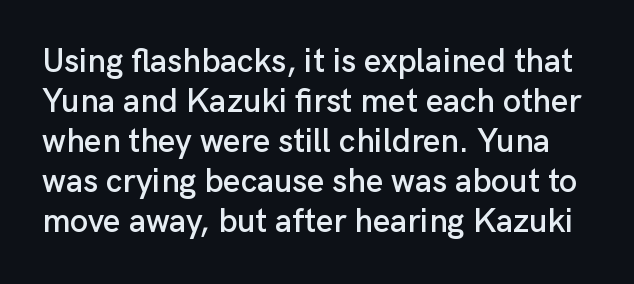
The image shows 33 px sans-serif type, upright; set line spacing 1.21x, normal letter spacing, not underlined; low stroke contrast and a medium x-height.
